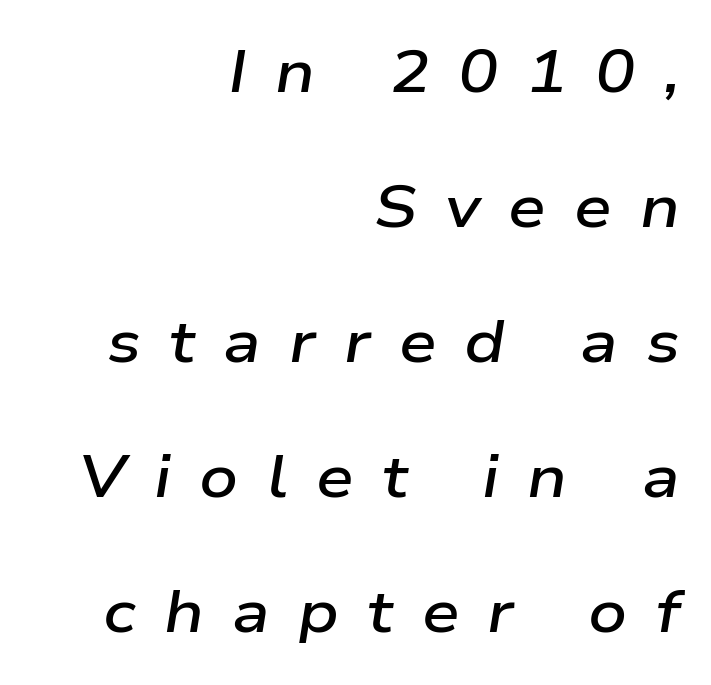
Tall strokes in this sample are angled rather than plumb. Here the designer chose a conventional face with non-uniform glyph widths. The characters look somewhat weighty, a semibold short of true bold. Letter spacing: wide. Compared with a flush-left layout, this one pins lines to the opposite, right side. A great deal of white space separates one row of letters from the next.
